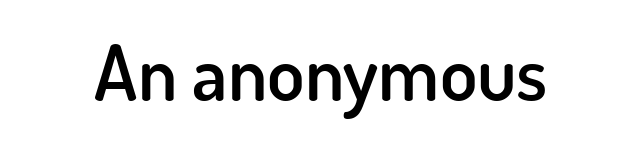
{"serif": "no", "italic": "no", "bold": "semi", "weight": "semibold", "width": "normal", "stroke_contrast": "low", "x_height": "small", "monospaced": "no", "underline": "no", "letter_spacing": "normal", "letter_spacing_em": 0.0, "glyph_px": 77}
